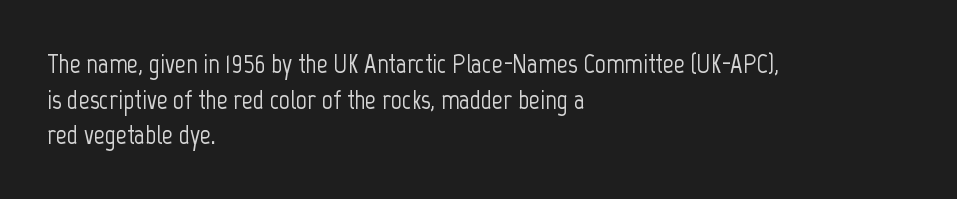
{"italic": "no", "underline": "no", "align": "left", "line_spacing": "normal", "line_spacing_ratio": 1.32, "letter_spacing": "normal", "letter_spacing_em": 0.0, "glyph_px": 27}
